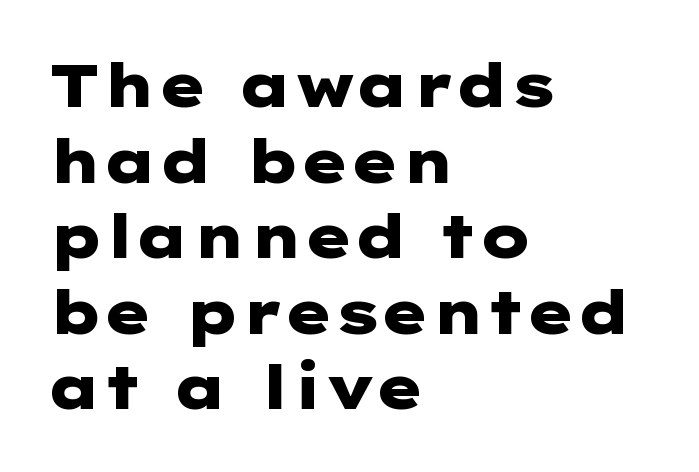
The image shows 60 px heavy, wide sans-serif type, upright; set left-aligned, normal line spacing (1.26x), normal letter spacing, not underlined; low stroke contrast and a medium x-height.
